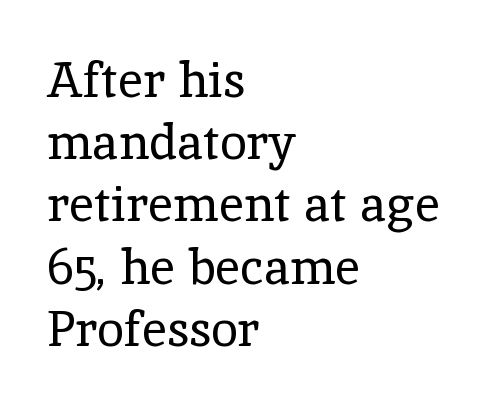
The image shows 49 px regular-weight serif type, upright; set left-aligned, normal line spacing (1.27x), normal letter spacing, not underlined; a medium x-height.
